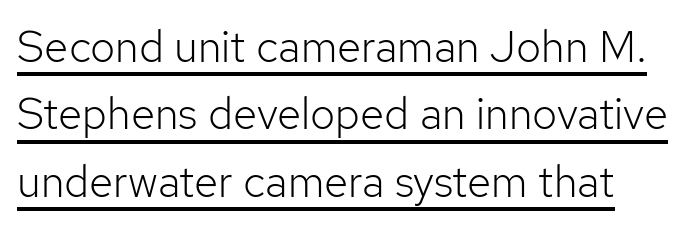
The image shows 44 px light sans-serif type, upright; set normal line spacing (1.53x), normal letter spacing, underlined; low stroke contrast and a medium x-height.
